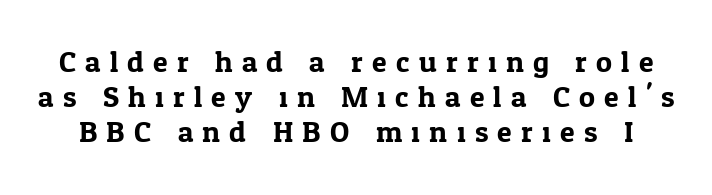
The letters are spread apart with noticeably loose tracking. Check where the strokes stop: tiny serifs finish them off. The axis of the letterforms is exactly vertical. The rendering uses natural spacing where letterforms have individual widths. Check the space under the baseline: it is left empty.
